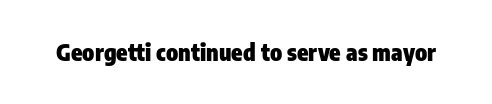
Notice how thick the strokes are: this is what a full bold looks like. In terms of letterspacing, this is plain default setting. The specimen omits any rule beneath the text block's lines. The lettering stays uniformly vertical, giving the passage a roman look.
